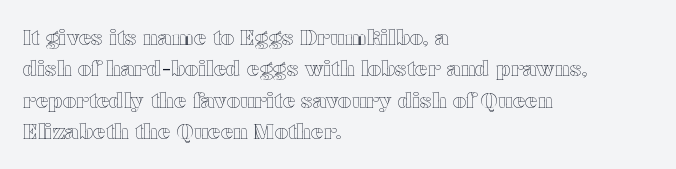
{"italic": "no", "underline": "no", "align": "left", "line_spacing": "normal", "line_spacing_ratio": 1.49, "letter_spacing": "normal", "letter_spacing_em": 0.0, "glyph_px": 21}
